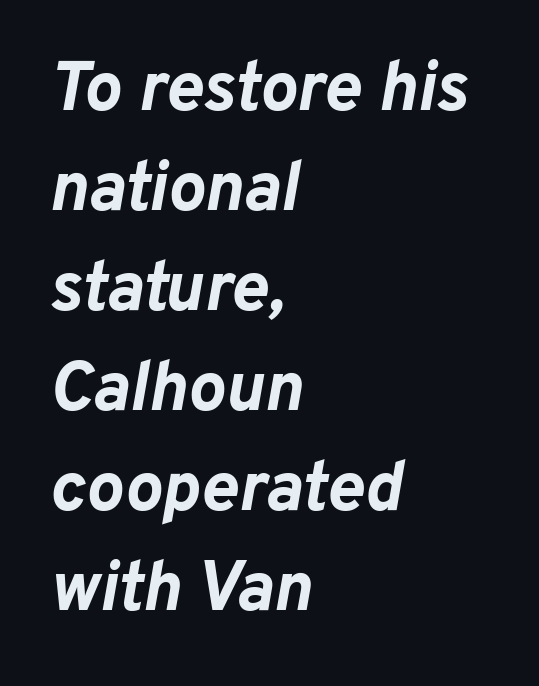
{"italic": "yes", "lean": "right", "slant_degrees": 10, "bold": "yes", "weight": "bold", "width": "normal", "stroke_contrast": "low", "x_height": "medium", "monospaced": "no", "underline": "no", "align": "left", "line_spacing": "normal", "line_spacing_ratio": 1.43, "letter_spacing": "normal", "letter_spacing_em": 0.0, "glyph_px": 70}
